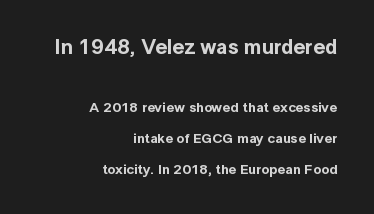
{"italic": "no", "underline": "no", "align": "right", "line_spacing": "loose", "line_spacing_ratio": 2.2, "letter_spacing": "normal", "letter_spacing_em": 0.0, "larger_block": "first", "size_ratio": 1.5, "glyph_px": 21}
